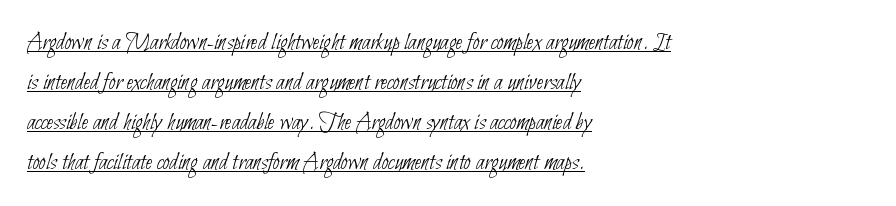
{"bold": "no", "underline": "yes", "align": "left", "line_spacing": "normal", "line_spacing_ratio": 1.6, "letter_spacing": "normal", "letter_spacing_em": 0.0, "glyph_px": 25}
